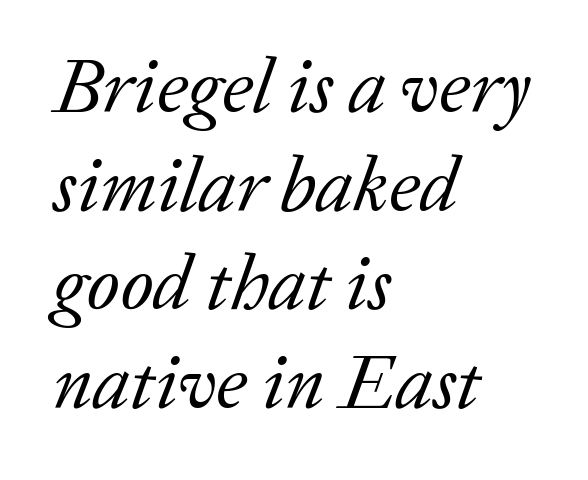
The image shows 77 px regular-weight serif type, italic (leaning right); set left-aligned, normal line spacing (1.28x), normal letter spacing, not underlined; low stroke contrast and a medium x-height.
